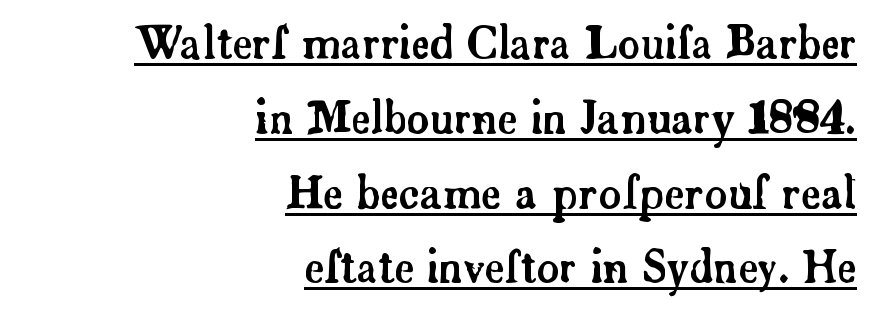
The image shows 43 px serif type, upright; set right-aligned, line spacing 1.74x, normal letter spacing, underlined; low stroke contrast and a small x-height.
